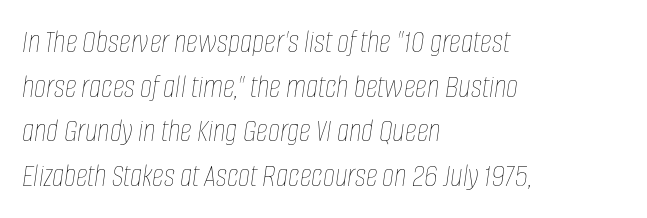
The image shows 33 px thin, condensed type, italic (leaning right); set left-aligned, normal line spacing (1.35x), normal letter spacing, not underlined; low stroke contrast and a large x-height.
